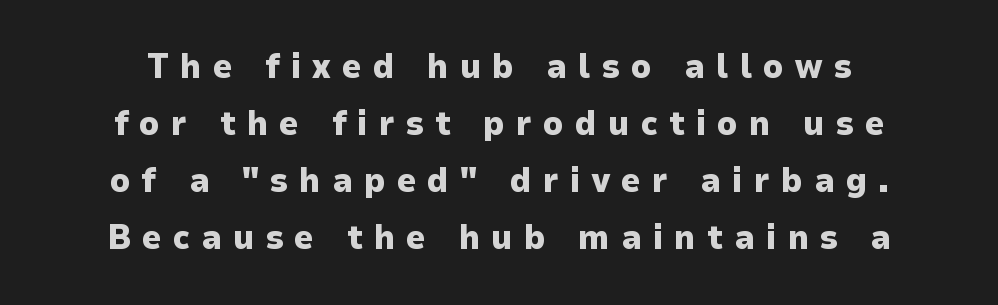
{"serif": "no", "italic": "no", "bold": "yes", "weight": "heavy", "width": "normal", "stroke_contrast": "low", "x_height": "medium", "monospaced": "no", "underline": "no", "align": "center", "line_spacing": "normal", "line_spacing_ratio": 1.68, "letter_spacing": "wide", "letter_spacing_em": 0.33, "glyph_px": 34}
